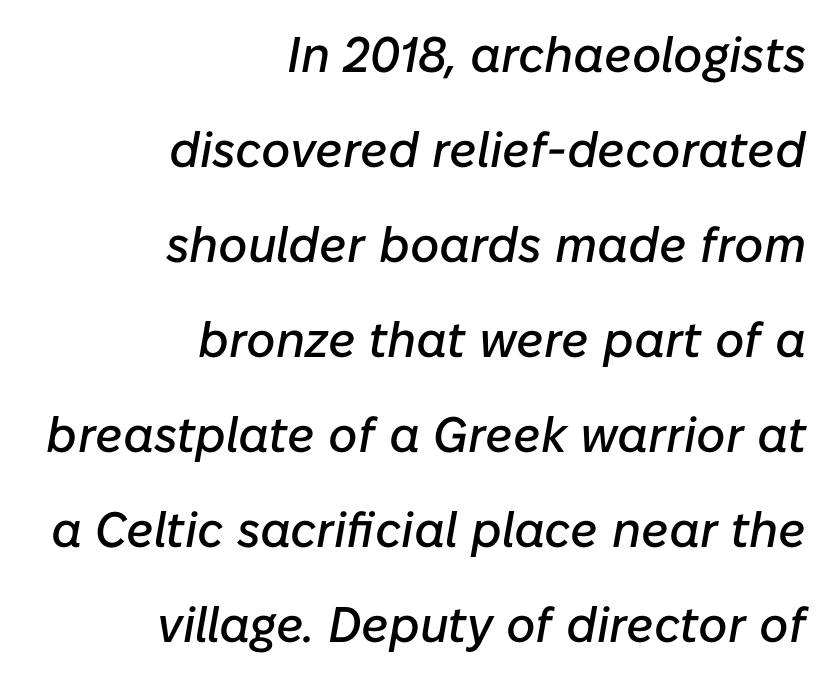
Q: Is the text italic (slanted)? A: Yes, it leans right by about 10 degrees.
Q: Is the text underlined? A: No.
Q: How is the paragraph aligned? A: Right-aligned.
Q: Is the spacing between letters normal or unusually wide? A: Normal.
Q: Is the spacing between lines tight, normal or loose? A: Loose.
Q: Width (condensed, normal, or wide)? A: Normal.
Q: Stroke contrast? A: Low.
Q: x-height? A: Medium.
Q: Monospaced? A: No.
